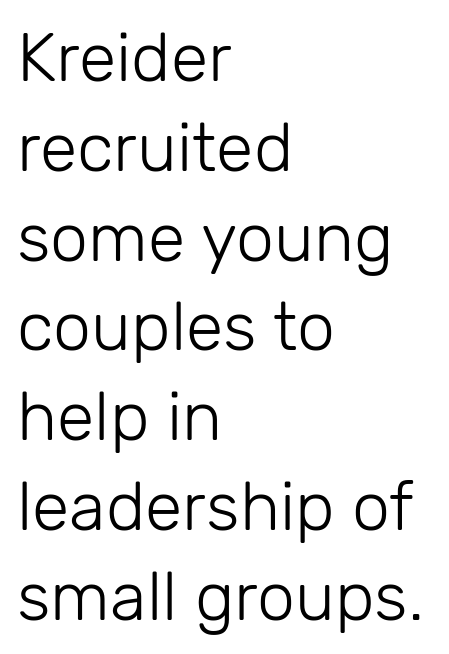
The image shows 68 px light sans-serif type, upright; set left-aligned, normal line spacing (1.32x), normal letter spacing, not underlined; low stroke contrast and a medium x-height.
